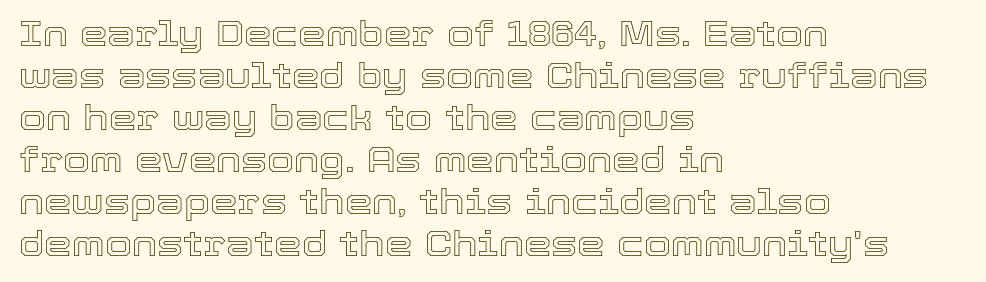
The image shows 35 px text type, upright; set left-aligned, line spacing 1.2x, normal letter spacing, not underlined; a medium x-height.
